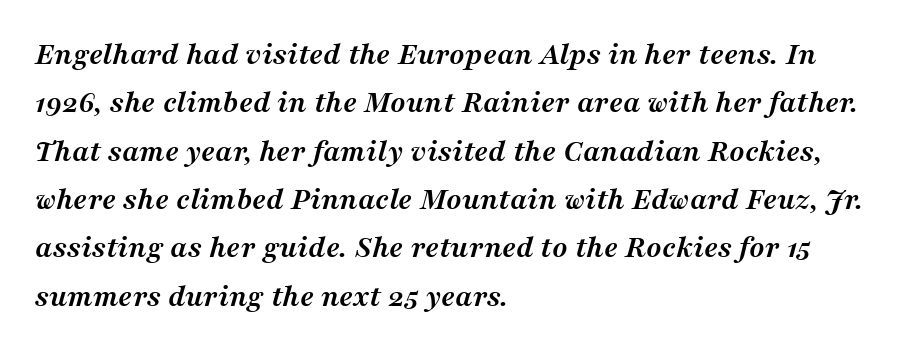
{"serif": "yes", "italic": "yes", "lean": "right", "slant_degrees": 16, "bold": "yes", "weight": "semibold", "width": "normal", "stroke_contrast": "medium", "x_height": "medium", "monospaced": "no", "underline": "no", "align": "left", "line_spacing": "normal", "line_spacing_ratio": 1.51, "letter_spacing": "normal", "letter_spacing_em": 0.0, "glyph_px": 32}
